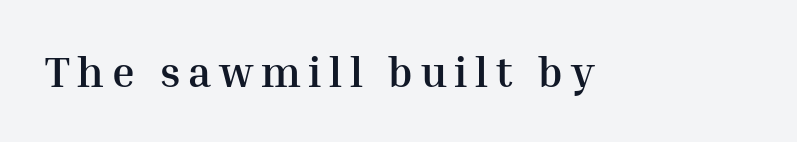
The image shows 43 px semibold serif type, upright; set not underlined; medium stroke contrast and a medium x-height.
